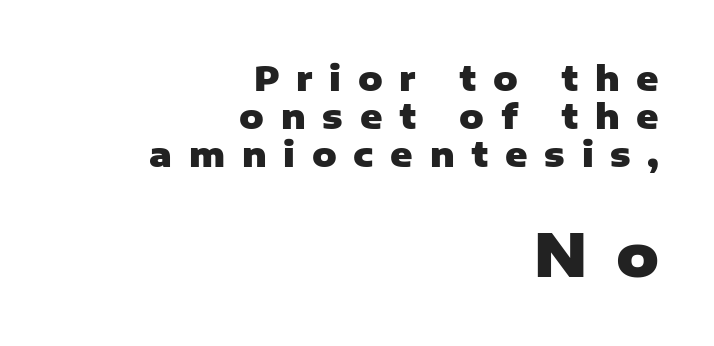
The image shows 59 px heavy sans-serif type, upright; set right-aligned, tight line spacing (1.12x), unusually wide letter spacing (+0.49 em), not underlined; the second (bottom) block is 1.74x larger; low stroke contrast and a medium x-height.
